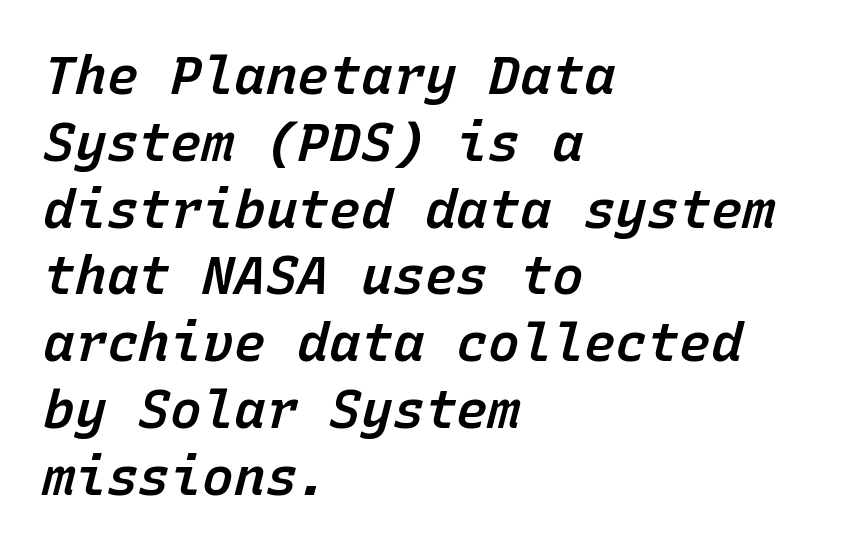
{"italic": "yes", "lean": "right", "slant_degrees": 15, "bold": "semi", "weight": "semibold", "width": "normal", "stroke_contrast": "low", "x_height": "medium", "monospaced": "yes", "underline": "no", "align": "left", "line_spacing": "normal", "line_spacing_ratio": 1.26, "letter_spacing": "normal", "letter_spacing_em": 0.0, "glyph_px": 53}
